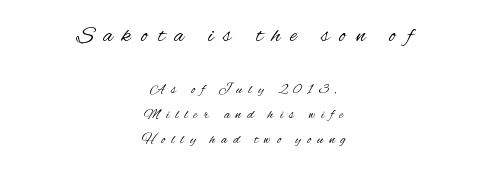
Alignment: centered. The strip under each line holds only bare page. Bold? No — there's no thickening of the strokes. Two sizes are in play, and the larger belongs to the first block.
